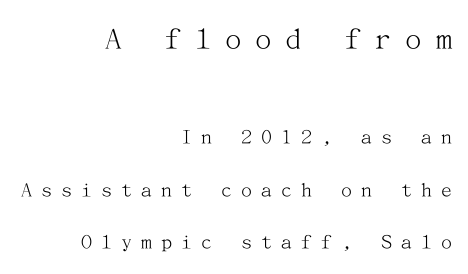
Q: Is the text bold? A: No.
Q: Is the text italic (slanted)? A: No, it is upright.
Q: Is the typeface a serif or a sans-serif typeface? A: Serif.
Q: Is the text underlined? A: No.
Q: How is the paragraph aligned? A: Right-aligned.
Q: Is the spacing between letters normal or unusually wide? A: Unusually wide.
Q: Is the spacing between lines tight, normal or loose? A: Loose.
Q: Which block of text is set in a larger size, the first (top) or the second (bottom)? A: The first (top) one.
Q: Width (condensed, normal, or wide)? A: Normal.
Q: Stroke contrast? A: Medium.
Q: x-height? A: Medium.
